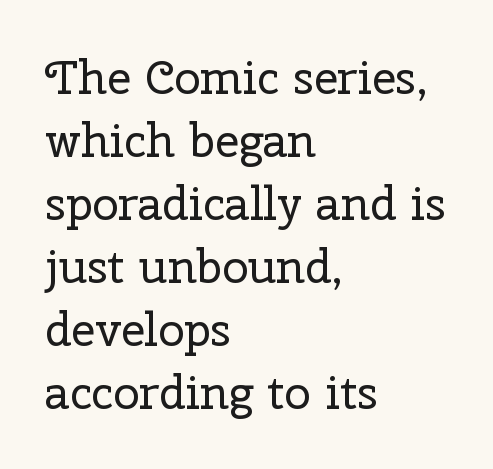
{"serif": "yes", "italic": "no", "bold": "no", "weight": "regular", "width": "normal", "stroke_contrast": "low", "x_height": "medium", "monospaced": "no", "underline": "no", "align": "left", "line_spacing": "normal", "line_spacing_ratio": 1.34, "letter_spacing": "normal", "letter_spacing_em": 0.0, "glyph_px": 47}
